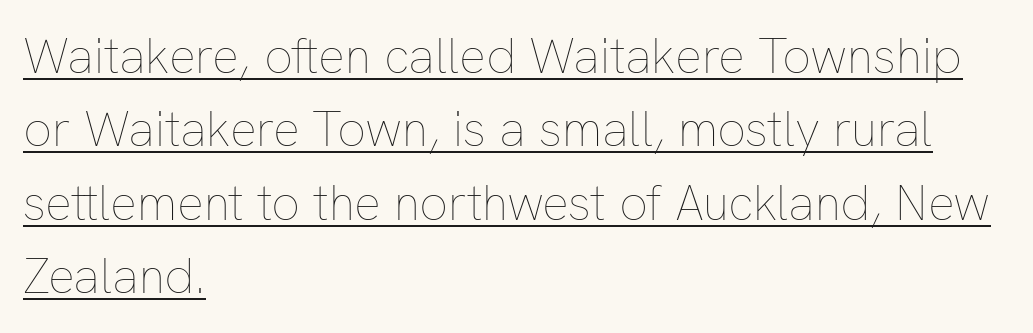
The image shows 50 px thin type, upright; set left-aligned, normal line spacing (1.47x), normal letter spacing, underlined; low stroke contrast and a medium x-height.
